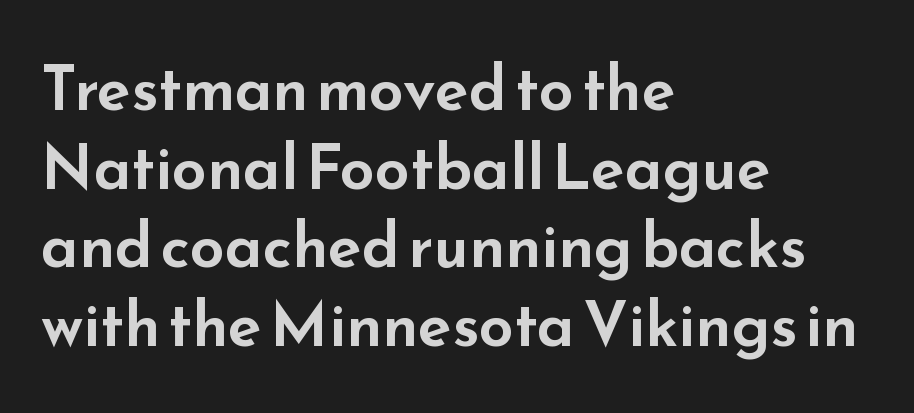
The image shows 62 px wide sans-serif type, upright; set left-aligned, normal line spacing (1.27x), normal letter spacing, not underlined; low stroke contrast and a small x-height.
